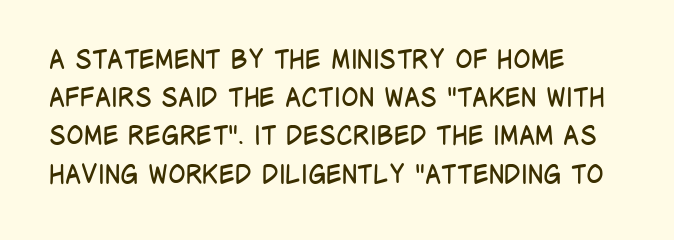
{"italic": "no", "bold": "no", "underline": "no", "align": "left", "line_spacing": "normal", "line_spacing_ratio": 1.47, "letter_spacing": "normal", "letter_spacing_em": 0.0, "glyph_px": 26}
